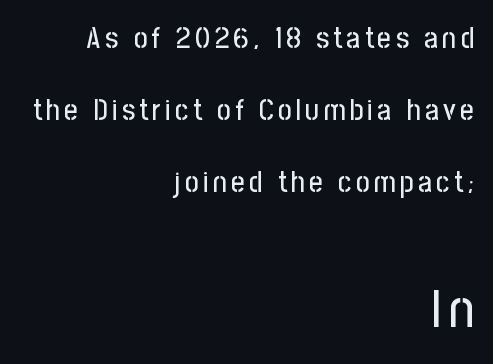
{"serif": "no", "italic": "no", "width": "condensed", "stroke_contrast": "low", "x_height": "medium", "monospaced": "no", "underline": "no", "align": "right", "line_spacing": "loose", "line_spacing_ratio": 2.4, "larger_block": "second", "size_ratio": 1.77, "glyph_px": 53}
